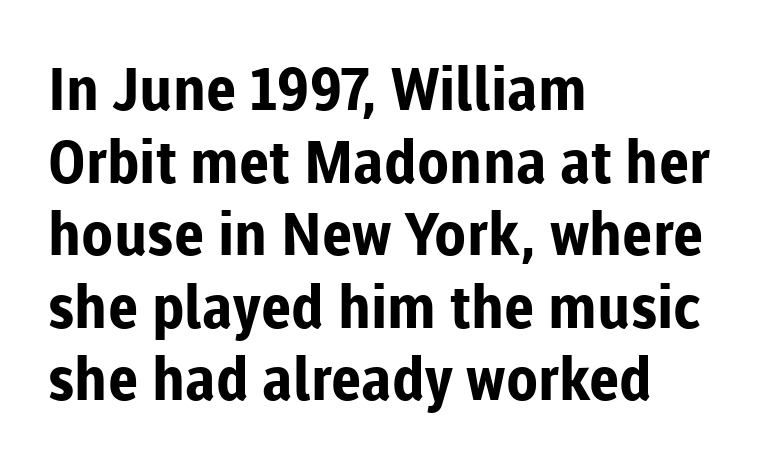
Here the glyphs are tracked normally, forming tight word shapes. Does the lettering tilt? It doesn't — this is upright. This sample uses a sans-serif face. Here the designer chose a conventional face with non-uniform glyph widths. Plenty of ink on the page — the face is bold. Words float on clear page, feet unadorned.
